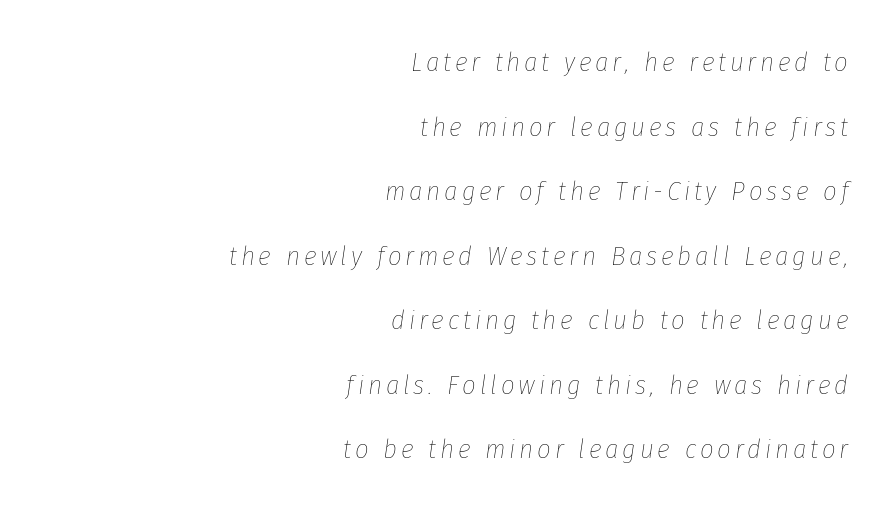
The image shows 27 px text type, italic (leaning right); set right-aligned, loose line spacing (2.39x), not underlined.
